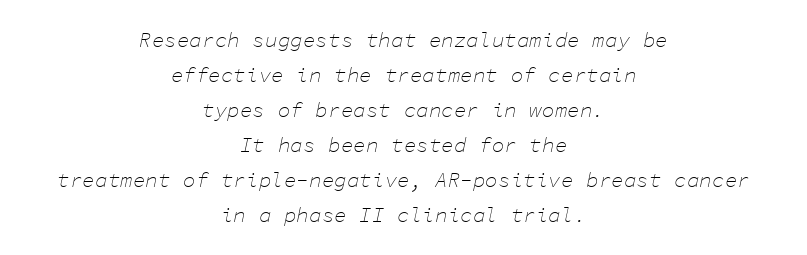
The image shows 21 px text type, italic (leaning right); set centered, normal line spacing (1.67x), normal letter spacing, not underlined.
